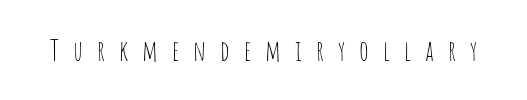
{"serif": "no", "italic": "no", "bold": "no", "weight": "thin", "width": "condensed", "stroke_contrast": "low", "x_height": "large", "monospaced": "no", "underline": "no", "letter_spacing": "wide", "letter_spacing_em": 0.5, "glyph_px": 28}
